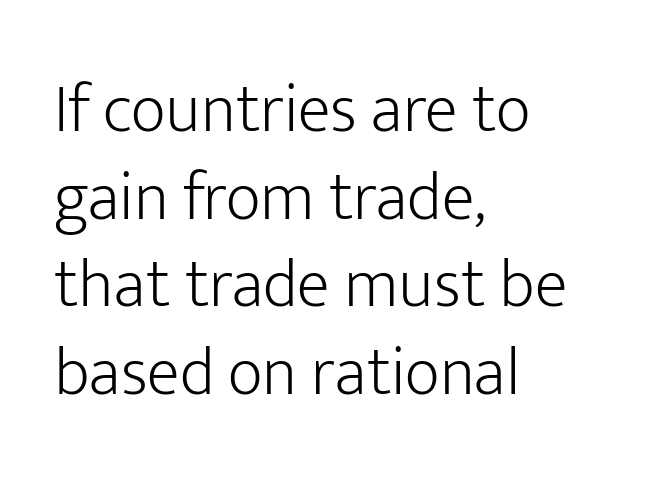
You can tell from the bare stems that sans-serif type was used. The face used here is rendered with its standard letterfit. The lines in this sample share a left origin and differ only in where they stop. What's the leading like? Ordinary, nothing unusual. Beneath every word, the page is bare.
